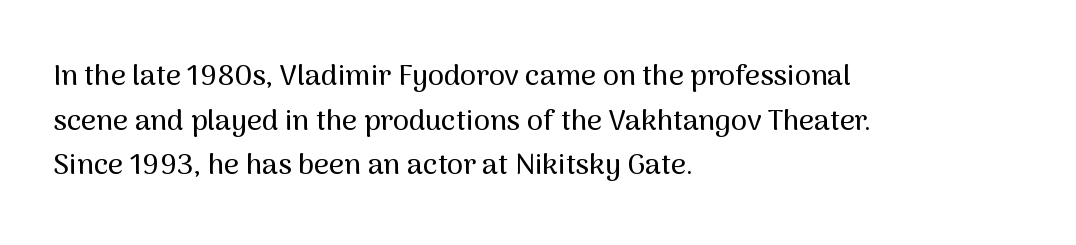
The image shows 29 px sans-serif type, upright; set left-aligned, normal line spacing (1.54x), normal letter spacing, not underlined; medium stroke contrast and a medium x-height.
